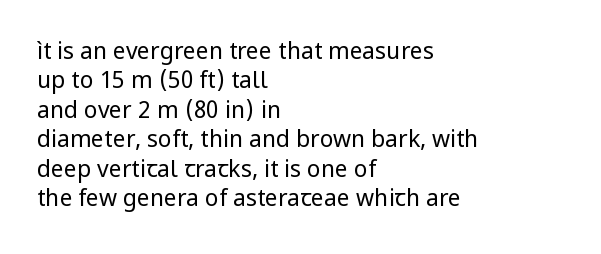
The image shows 23 px text type, upright; set left-aligned, normal line spacing (1.28x), normal letter spacing, not underlined.
